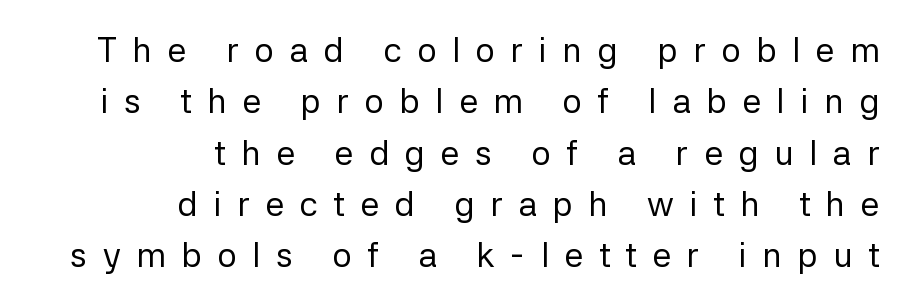
Q: Is the text bold? A: No.
Q: Is the text italic (slanted)? A: No, it is upright.
Q: Is the typeface a serif or a sans-serif typeface? A: Sans-serif.
Q: Is the text underlined? A: No.
Q: How is the paragraph aligned? A: Right-aligned.
Q: Is the spacing between letters normal or unusually wide? A: Unusually wide.
Q: Is the spacing between lines tight, normal or loose? A: Normal.
Q: Width (condensed, normal, or wide)? A: Normal.
Q: Stroke contrast? A: Low.
Q: x-height? A: Medium.
Q: Monospaced? A: No.
